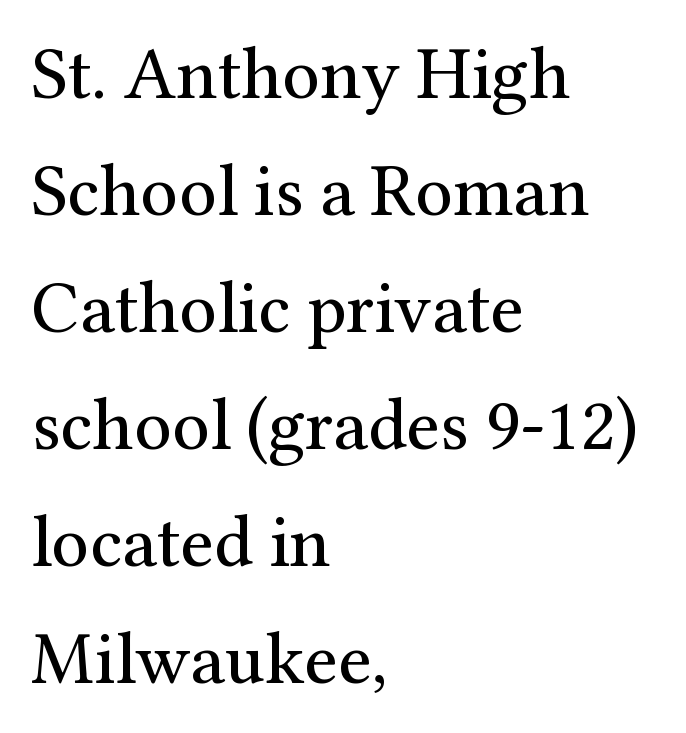
The image shows 74 px regular-weight serif type, upright; set left-aligned, normal line spacing (1.58x), normal letter spacing, not underlined; medium stroke contrast and a medium x-height.
